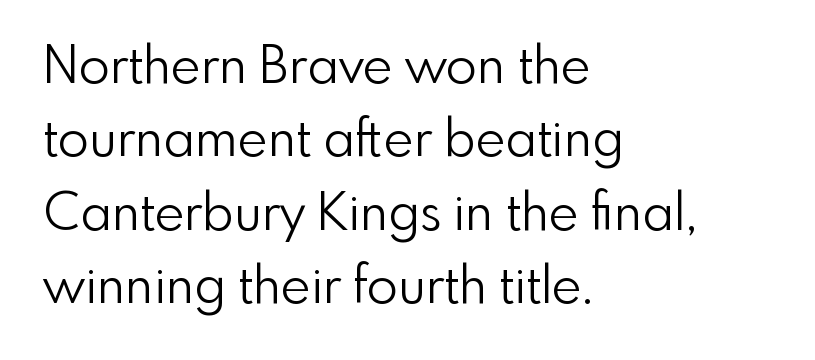
Q: Is the text bold? A: No.
Q: Is the text italic (slanted)? A: No, it is upright.
Q: Is the typeface a serif or a sans-serif typeface? A: Sans-serif.
Q: Is the text underlined? A: No.
Q: How is the paragraph aligned? A: Left-aligned.
Q: Is the spacing between letters normal or unusually wide? A: Normal.
Q: Is the spacing between lines tight, normal or loose? A: Normal.
Q: Width (condensed, normal, or wide)? A: Normal.
Q: x-height? A: Small.
Q: Monospaced? A: No.
